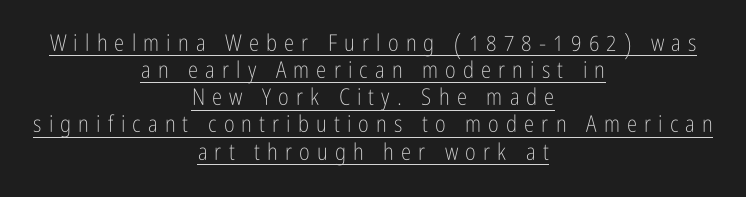
The image shows 23 px text type, upright; set centered, line spacing 1.18x, unusually wide letter spacing (+0.31 em), underlined.
